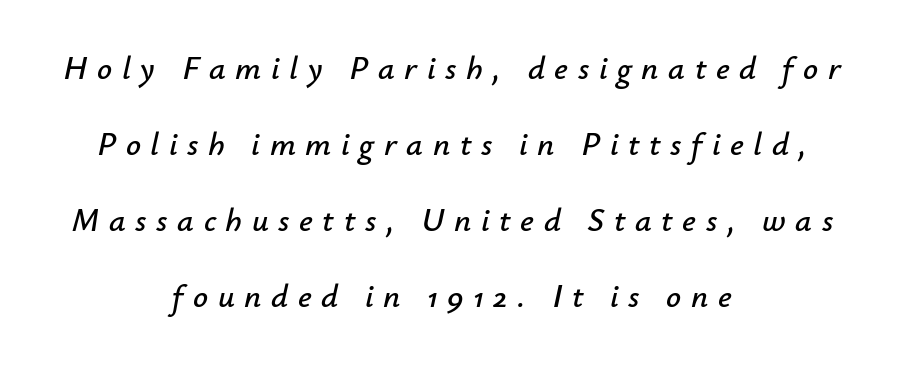
The image shows 33 px text type, italic (leaning right); set centered, loose line spacing (2.3x), unusually wide letter spacing (+0.29 em), not underlined; low stroke contrast and a small x-height.
